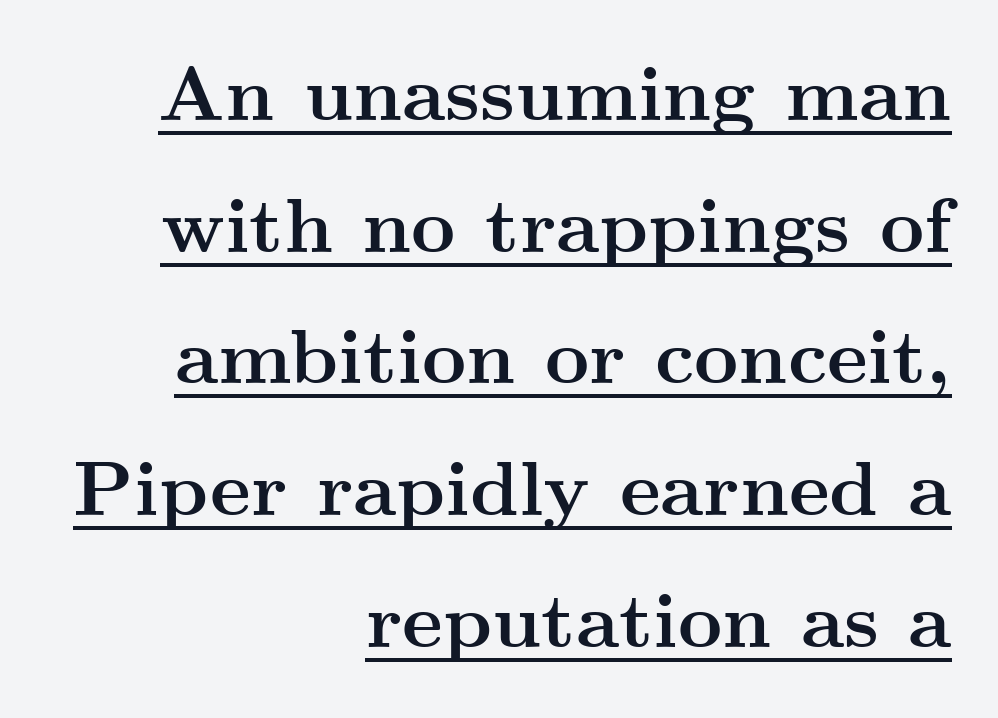
The image shows 77 px semibold, wide serif type, upright; set right-aligned, line spacing 1.71x, normal letter spacing, underlined; medium stroke contrast and a small x-height.
